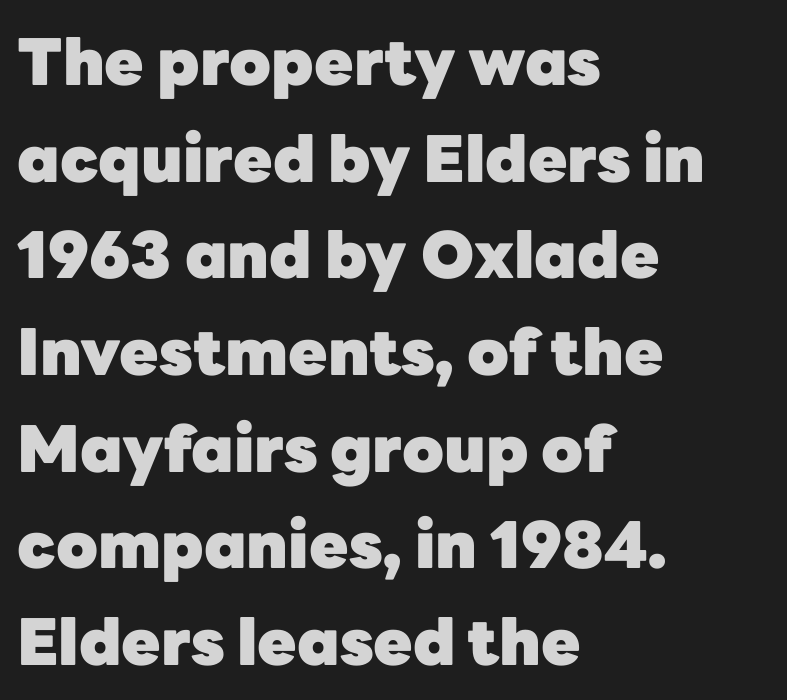
The image shows 64 px heavy sans-serif type, upright; set left-aligned, normal line spacing (1.51x), normal letter spacing, not underlined; low stroke contrast and a medium x-height.
